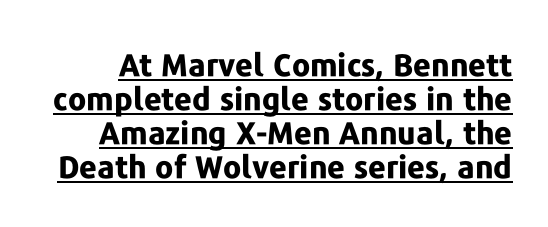
Each word holds together tightly as a unit, with standard inter-letter gaps. Tall strokes in this sample are plumb rather than angled. Looks like someone drew a line under every word here. The glyphs in this specimen are sans serif.
